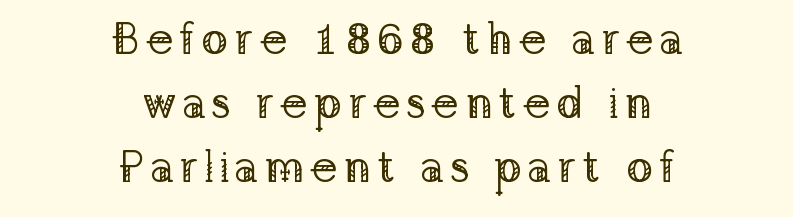
Serifs: yes, visible at the terminals of the letterforms. Check under the words: just untouched page. Visually the block forms a symmetrical silhouette, jagged on both flanks. Is there any slant? The stems are plumb. These lines are rendered in a variable-pitch font.
